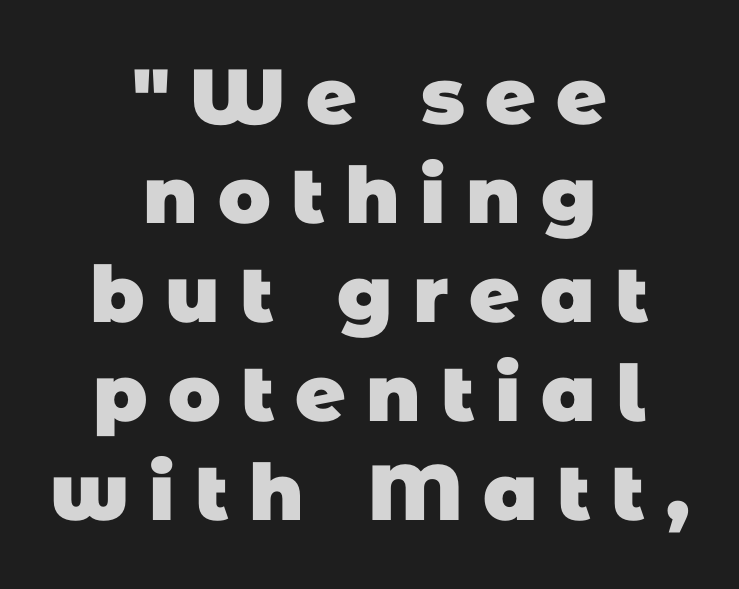
Weight: bold. Reading down the block, each line starts at a different indent, mirrored at its end. The letters are spread apart with noticeably loose tracking. Reading down the column, the eye jumps a familiar distance to each next line. Note the varied advance widths — an 'i' is clearly narrower than an 'm'. Anything drawn beneath the words? Only blank space.
